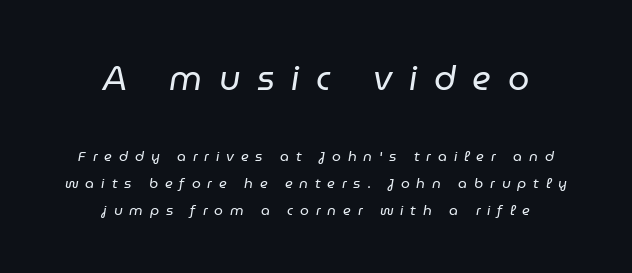
A bare baseline throughout the passage. Students, observe: this is what heavily led, spacious text looks like. In this sample the first text group is rendered at the bigger scale. In CSS terms this would be text-align: center. Is the type slanted? Yes — the strokes lean at a clear angle.
